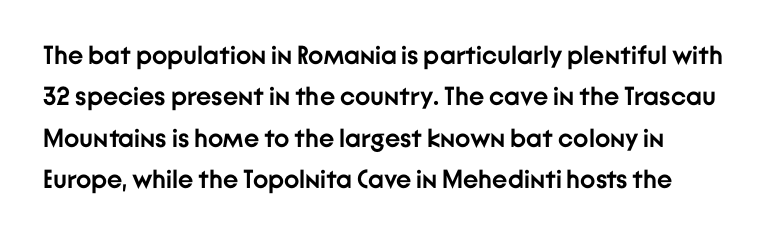
{"italic": "no", "bold": "yes", "underline": "no", "line_spacing": "normal", "line_spacing_ratio": 1.59, "letter_spacing": "normal", "letter_spacing_em": 0.0, "glyph_px": 26}
